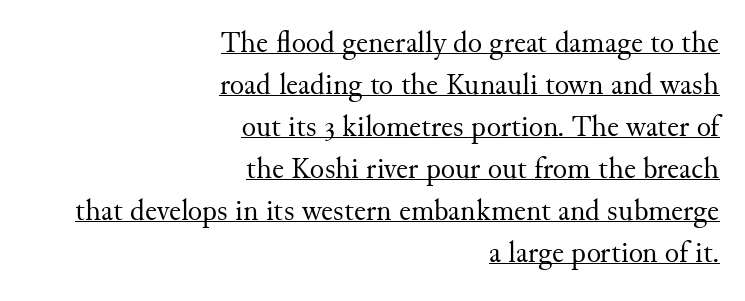
The image shows 30 px regular-weight serif type, upright; set right-aligned, normal line spacing (1.4x), normal letter spacing, underlined; medium stroke contrast and a small x-height.
